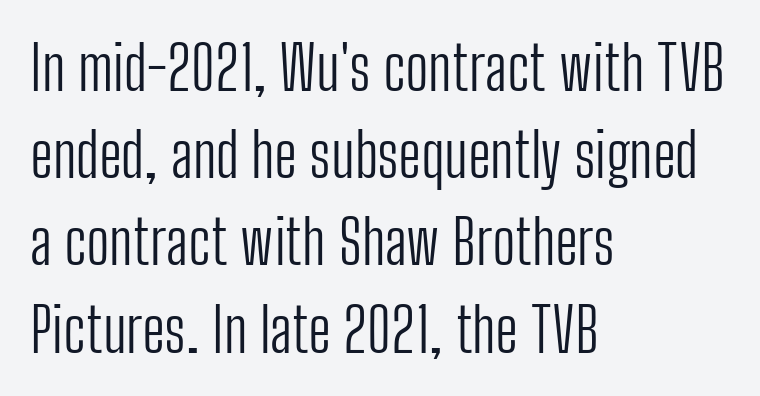
Here the glyphs are tracked normally, forming tight word shapes. The lines sit at an ordinary, default distance from one another. These lines stack with their left ends in a neat column. Does the lettering tilt? It doesn't — this is upright. The typesetting does not lean heavy: it is not bold. The specimen omits any rule beneath the text block's lines.
